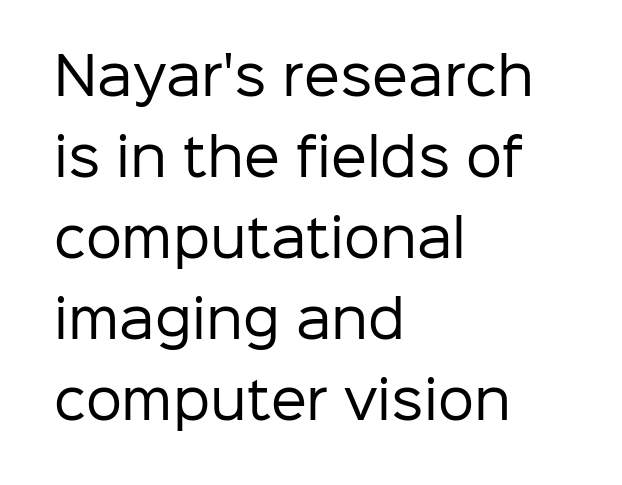
{"serif": "no", "italic": "no", "bold": "no", "weight": "regular", "width": "normal", "stroke_contrast": "low", "x_height": "medium", "monospaced": "no", "underline": "no", "align": "left", "line_spacing": "normal", "line_spacing_ratio": 1.59, "letter_spacing": "normal", "letter_spacing_em": 0.0, "glyph_px": 51}
